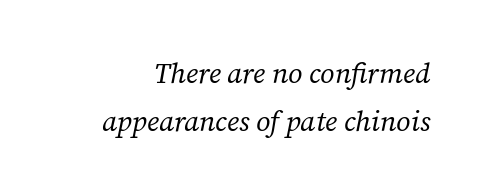
Q: Is the text bold? A: No.
Q: Is the text italic (slanted)? A: Yes, it leans right by about 12 degrees.
Q: Is the typeface a serif or a sans-serif typeface? A: Serif.
Q: Is the text underlined? A: No.
Q: Is the spacing between letters normal or unusually wide? A: Normal.
Q: Width (condensed, normal, or wide)? A: Normal.
Q: Stroke contrast? A: Low.
Q: x-height? A: Medium.
Q: Monospaced? A: No.
